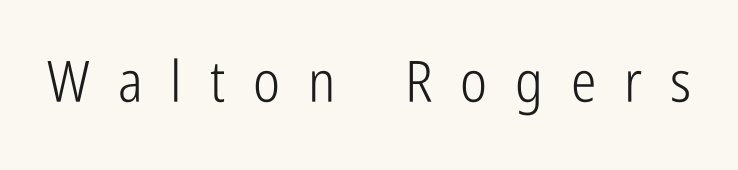
Any mark beneath the type? The region is blank. Each letter's strokes conclude bluntly, with no projecting serifs. Here the designer chose a conventional face with non-uniform glyph widths. The letters stand straight up with perfectly vertical stems.
